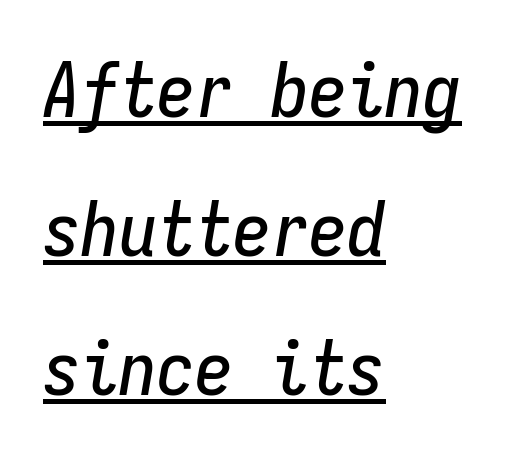
The image shows 76 px condensed type, italic (leaning right), monospaced; set left-aligned, line spacing 1.83x, normal letter spacing, underlined; low stroke contrast and a medium x-height.
